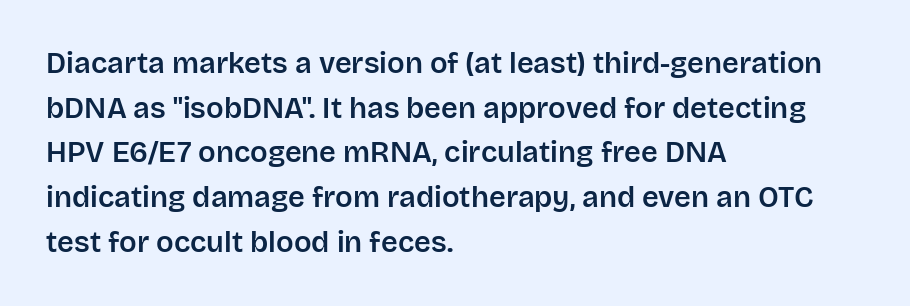
Q: Is the text italic (slanted)? A: No, it is upright.
Q: Is the typeface a serif or a sans-serif typeface? A: Sans-serif.
Q: Is the text underlined? A: No.
Q: How is the paragraph aligned? A: Left-aligned.
Q: Is the spacing between letters normal or unusually wide? A: Normal.
Q: Is the spacing between lines tight, normal or loose? A: Normal.
Q: Width (condensed, normal, or wide)? A: Normal.
Q: Stroke contrast? A: Low.
Q: x-height? A: Large.
Q: Monospaced? A: No.
